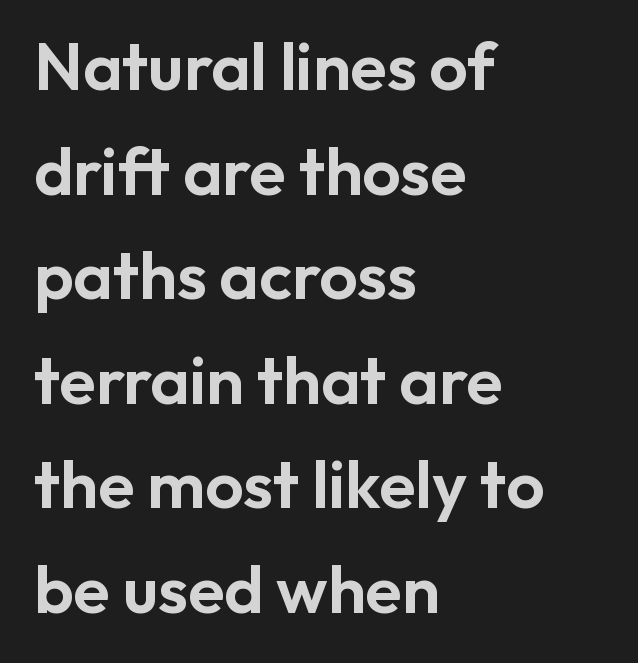
The image shows 67 px sans-serif type, upright; set left-aligned, normal line spacing (1.56x), normal letter spacing, not underlined; low stroke contrast and a medium x-height.
